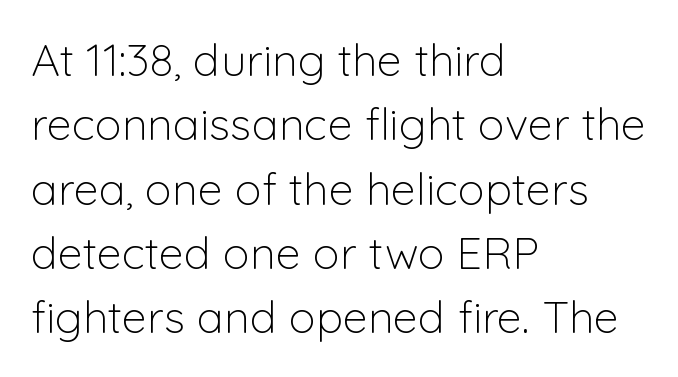
{"serif": "no", "italic": "no", "bold": "no", "weight": "light", "width": "normal", "stroke_contrast": "low", "x_height": "medium", "monospaced": "no", "underline": "no", "align": "left", "line_spacing": "normal", "line_spacing_ratio": 1.43, "letter_spacing": "normal", "letter_spacing_em": 0.0, "glyph_px": 45}
